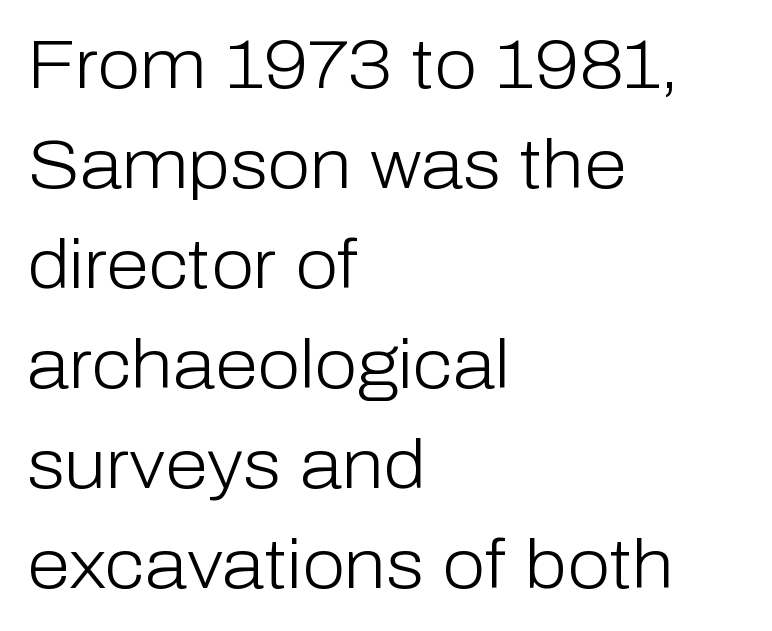
The image shows 69 px light sans-serif type, upright; set left-aligned, normal line spacing (1.45x), normal letter spacing, not underlined; low stroke contrast and a medium x-height.
